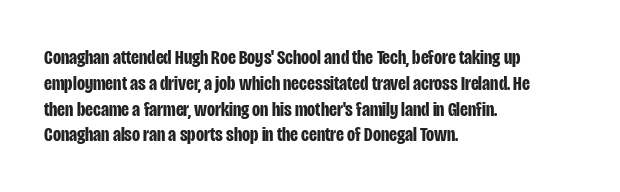
Q: Is the text bold? A: Yes.
Q: Is the text italic (slanted)? A: No, it is upright.
Q: Is the text underlined? A: No.
Q: How is the paragraph aligned? A: Left-aligned.
Q: Is the spacing between letters normal or unusually wide? A: Normal.
